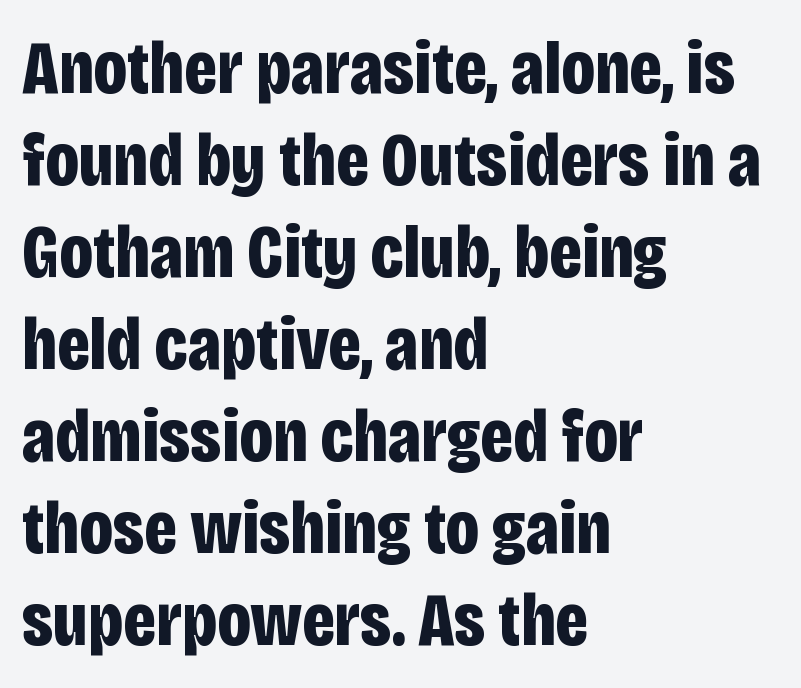
The image shows 76 px bold, condensed sans-serif type, upright; set left-aligned, line spacing 1.21x, normal letter spacing, not underlined; low stroke contrast and a large x-height.
